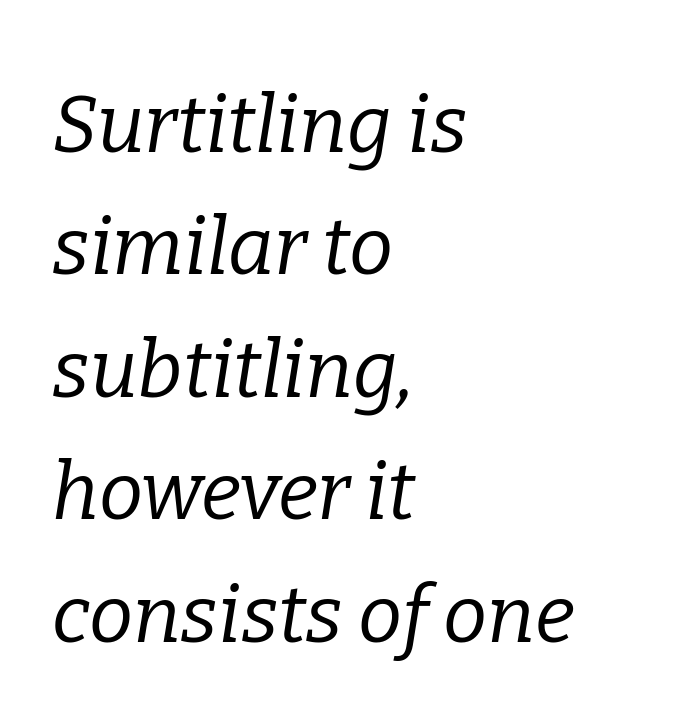
Q: Is the text bold? A: No.
Q: Is the text italic (slanted)? A: Yes, it leans right by about 9 degrees.
Q: Is the typeface a serif or a sans-serif typeface? A: Serif.
Q: Is the text underlined? A: No.
Q: How is the paragraph aligned? A: Left-aligned.
Q: Is the spacing between letters normal or unusually wide? A: Normal.
Q: Is the spacing between lines tight, normal or loose? A: Normal.
Q: Width (condensed, normal, or wide)? A: Normal.
Q: Stroke contrast? A: Low.
Q: x-height? A: Medium.
Q: Monospaced? A: No.
